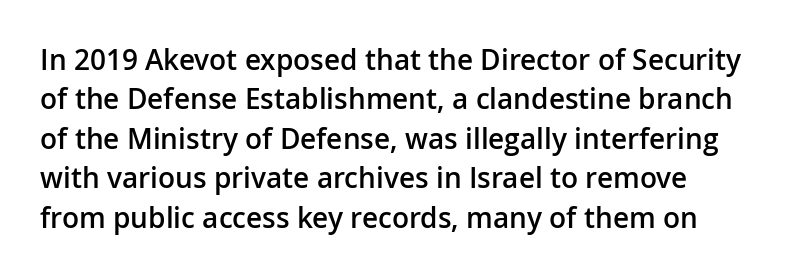
Descender tails drop into unmarked territory. Character widths vary here, with narrow letters taking less room than wide ones. The axis of the letterforms is exactly vertical. Standard letterfit; no display-style spreading of the glyphs. Notice the strokes are somewhat thickened but not fully heavy: this is a semibold. Leading: standard.
